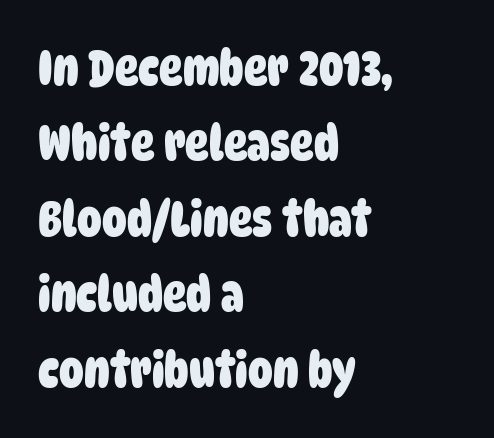
You'd pick this weight for a headline — it's a proper bold. Is the letter spacing exaggerated? No — it looks like the ordinary default. The face used here is a sans, in the tradition of grotesques and geometrics. Leftover space on each line is placed entirely after the last word. Lines of text with bare space underneath.
